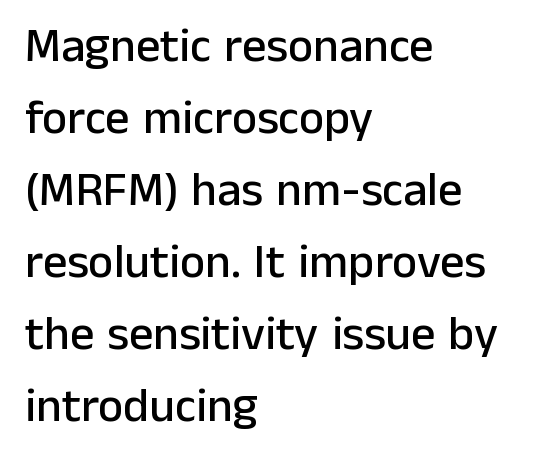
The image shows 48 px sans-serif type, upright; set left-aligned, normal line spacing (1.5x), normal letter spacing, not underlined; low stroke contrast and a medium x-height.
